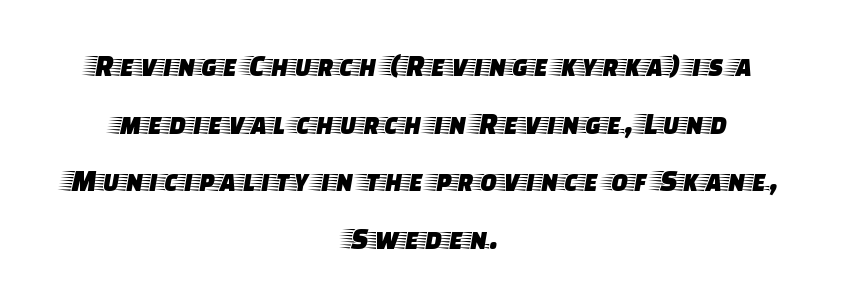
{"serif": "yes", "width": "wide", "stroke_contrast": "low", "x_height": "large", "monospaced": "no", "underline": "no", "align": "center", "line_spacing_ratio": 1.86, "letter_spacing": "normal", "letter_spacing_em": 0.0, "glyph_px": 31}
